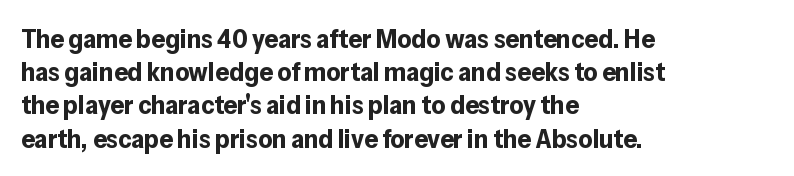
There is no visible air inserted between adjacent glyphs. In terms of weight, the rendering is a true, heavy bold. Visually the block forms a straight wall on the left and a jagged coastline on the right. Lines of text with bare space underneath. If you drew a line through each stem, it would be perfectly vertical.
